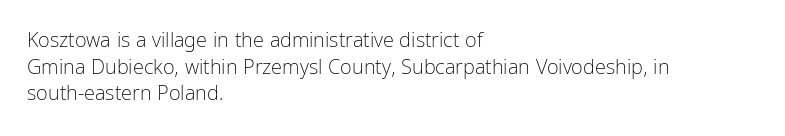
{"italic": "no", "bold": "no", "underline": "no", "align": "left", "line_spacing": "normal", "line_spacing_ratio": 1.33, "letter_spacing": "normal", "letter_spacing_em": 0.0, "glyph_px": 20}
